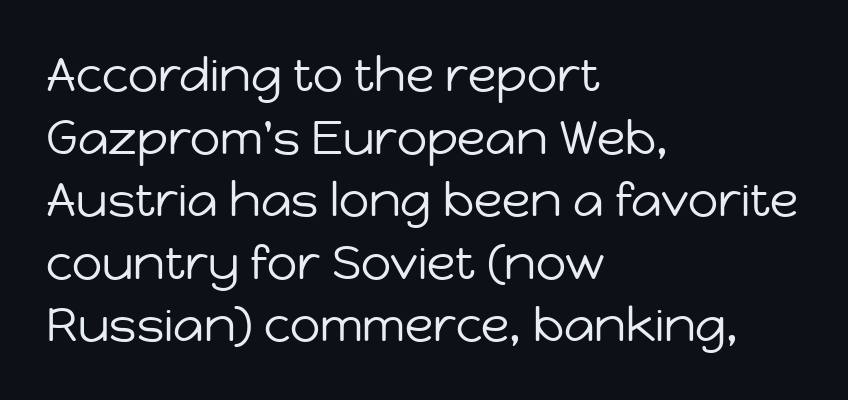
No feet cap the strokes, marking this as sans-serif type. Baseline-to-baseline distance is the conventional proportion of letter height. Summary of weight: not heavy and not bold. Italic? Not at all — the glyphs are vertical. Quick note: underline off. The typesetter chose a ragged-right arrangement here.
